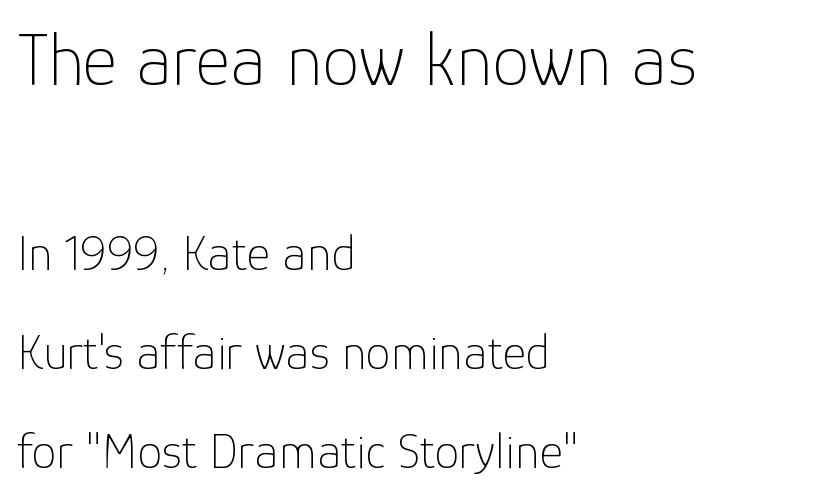
The image shows 75 px thin sans-serif type, upright; set left-aligned, loose line spacing (1.98x), normal letter spacing, not underlined; the first (top) block is 1.5x larger; low stroke contrast and a medium x-height.
